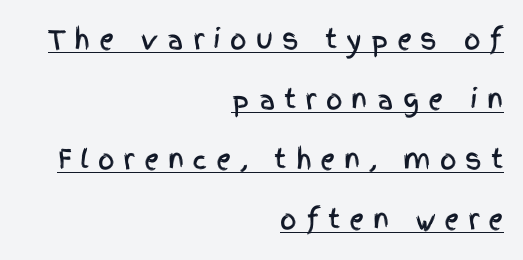
The image shows 26 px text type, upright; set right-aligned, loose line spacing (2.31x), unusually wide letter spacing (+0.34 em), underlined.
